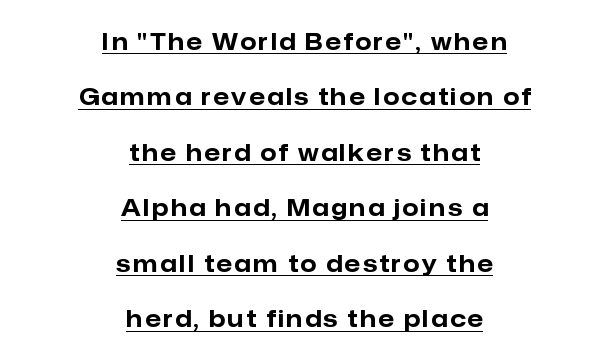
{"italic": "no", "bold": "yes", "underline": "yes", "align": "center", "line_spacing": "loose", "line_spacing_ratio": 2.41, "glyph_px": 23}
